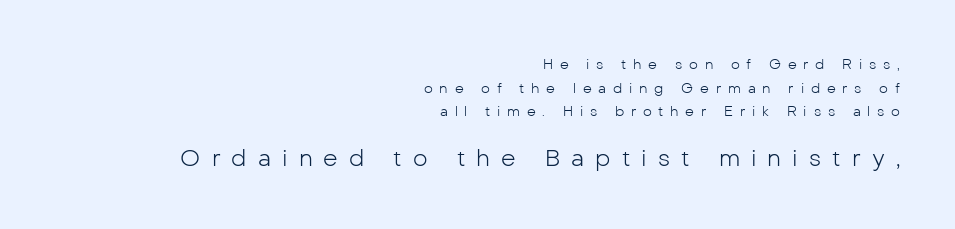
{"italic": "no", "bold": "no", "underline": "no", "align": "right", "line_spacing": "normal", "line_spacing_ratio": 1.69, "letter_spacing": "wide", "letter_spacing_em": 0.48, "larger_block": "second", "size_ratio": 1.64, "glyph_px": 23}
